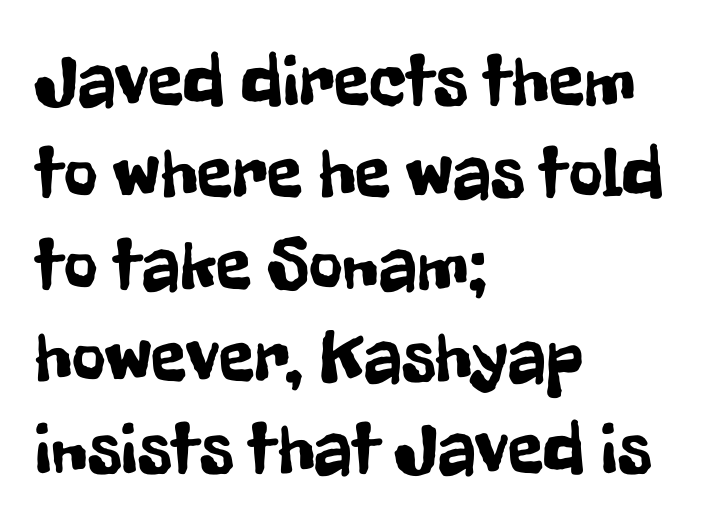
A typesetter would label this face a sans. Whoever set this chose a conventional vertical rhythm. Horizontally, the lines are justified to the leading edge only. The glyphs are unaccompanied by any horizontal stroke below them.
